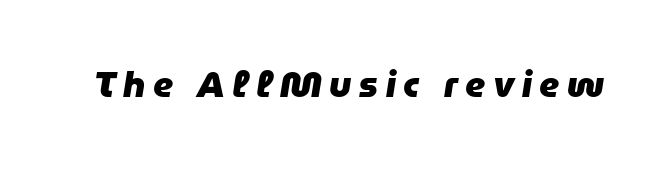
The image shows 36 px heavy type, italic (leaning right); set unusually wide letter spacing (+0.21 em), not underlined; low stroke contrast and a medium x-height.
